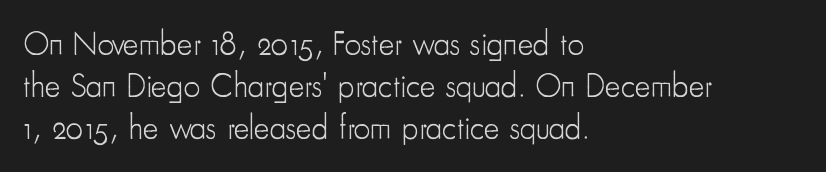
The image shows 33 px light, condensed sans-serif type, upright; set left-aligned, normal line spacing (1.28x), normal letter spacing, not underlined; low stroke contrast and a small x-height.
